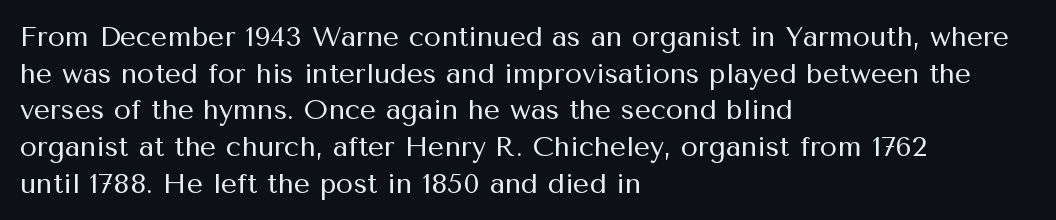
The image shows 28 px regular-weight sans-serif type, upright; set left-aligned, normal line spacing (1.31x), normal letter spacing, not underlined; medium stroke contrast and a medium x-height.
